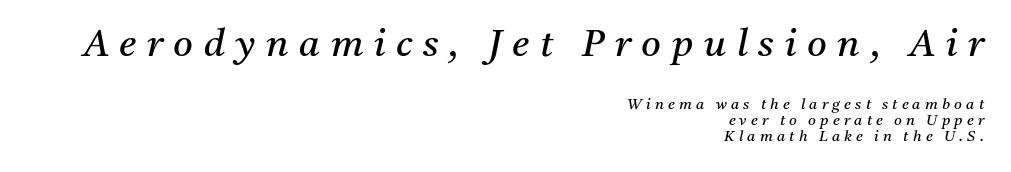
{"serif": "yes", "italic": "yes", "lean": "right", "slant_degrees": 11, "bold": "no", "weight": "regular", "width": "normal", "stroke_contrast": "medium", "x_height": "medium", "monospaced": "no", "underline": "no", "align": "right", "line_spacing": "tight", "line_spacing_ratio": 1.05, "letter_spacing": "wide", "letter_spacing_em": 0.28, "larger_block": "first", "size_ratio": 2.53, "glyph_px": 38}
